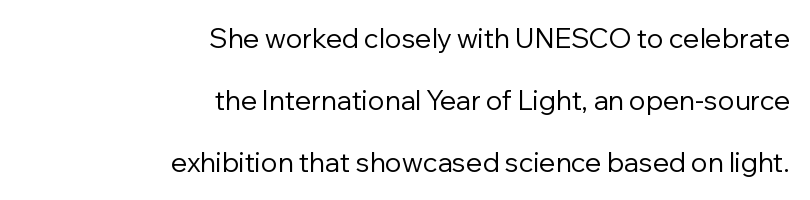
The image shows 27 px text type, upright; set right-aligned, loose line spacing (2.3x), normal letter spacing, not underlined.
